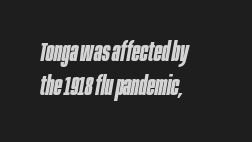
{"italic": "yes", "lean": "right", "slant_degrees": 10, "bold": "yes", "underline": "no", "align": "left", "line_spacing": "normal", "line_spacing_ratio": 1.29, "letter_spacing": "normal", "letter_spacing_em": 0.0, "glyph_px": 26}
